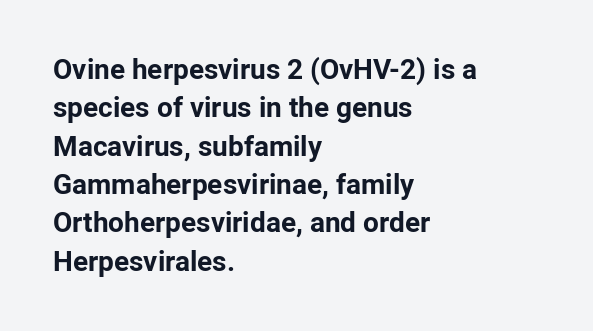
The image shows 28 px bold sans-serif type, upright; set left-aligned, normal line spacing (1.37x), normal letter spacing, not underlined; low stroke contrast and a medium x-height.
